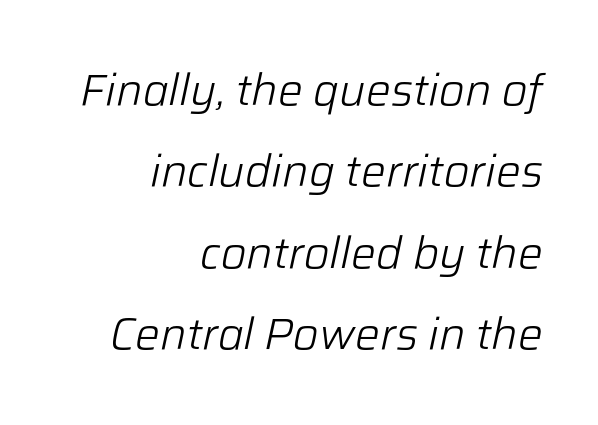
{"italic": "yes", "lean": "right", "slant_degrees": 12, "bold": "no", "weight": "light", "width": "normal", "stroke_contrast": "low", "x_height": "medium", "monospaced": "no", "underline": "no", "align": "right", "line_spacing_ratio": 1.85, "letter_spacing": "normal", "letter_spacing_em": 0.0, "glyph_px": 44}
